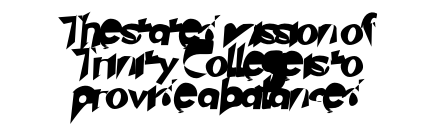
Q: Is the typeface a serif or a sans-serif typeface? A: Sans-serif.
Q: Is the text underlined? A: No.
Q: How is the paragraph aligned? A: Centered.
Q: Is the spacing between letters normal or unusually wide? A: Normal.
Q: Is the spacing between lines tight, normal or loose? A: Tight.
Q: Width (condensed, normal, or wide)? A: Normal.
Q: Stroke contrast? A: Low.
Q: x-height? A: Small.
Q: Monospaced? A: No.
